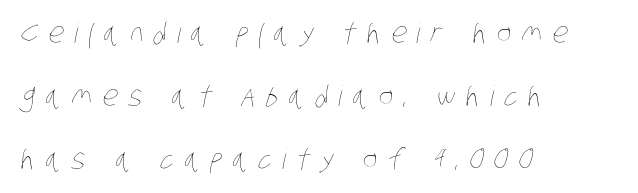
Q: Is the text bold? A: No.
Q: Is the text underlined? A: No.
Q: How is the paragraph aligned? A: Left-aligned.
Q: Is the spacing between letters normal or unusually wide? A: Unusually wide.
Q: Is the spacing between lines tight, normal or loose? A: Loose.
Q: Width (condensed, normal, or wide)? A: Condensed.
Q: Stroke contrast? A: Low.
Q: x-height? A: Large.
Q: Monospaced? A: No.
